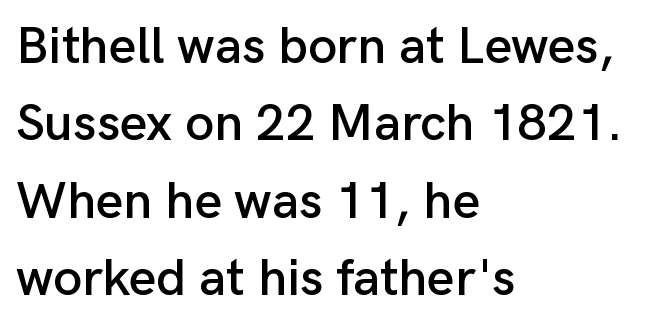
Short and long lines alike share a common starting point at left. Descender tails drop into unmarked territory. These lines sit exactly where default settings would place them. This rendering employs a face without finishing strokes, i.e., a sans-serif. No extra tracking has been applied to these lines.
